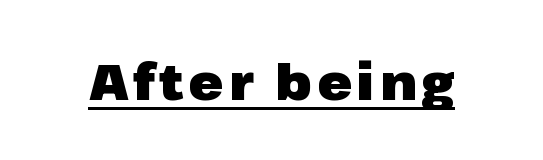
This is sans-serif lettering, the kind often seen on screens and signage. You could not count columns in this text — the font is proportionally spaced. Compared with an ordinary text face, these strokes are far heavier — a full bold. The letters stand straight up with perfectly vertical stems. Somebody hit Ctrl+U on this one — the words are underlined.
